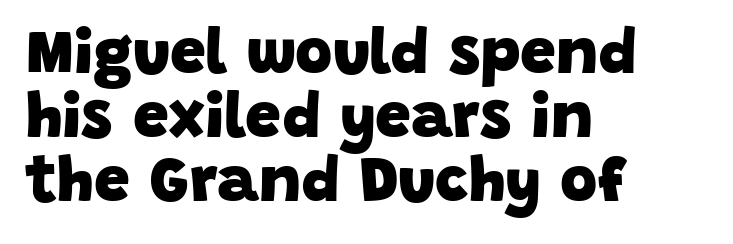
Nothing unusual about the tracking: characters are spaced as the font intends. Each line starts at the same left margin while the right side varies. Leading: reduced. Nothing sits at the stroke ends, so this counts as sans-serif. Typesetter's note: full bold, strokes at maximum text heaviness.
